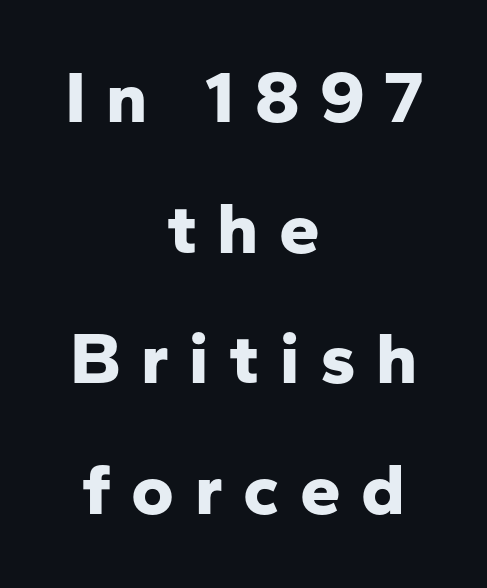
Spacing between characters has been opened up far beyond the box default. The face used here is a sans, in the tradition of grotesques and geometrics. Letters rest on an invisible, unmarked baseline. Weight: bold. Tall strokes in this sample are plumb rather than angled. Character widths vary here, with narrow letters taking less room than wide ones.
